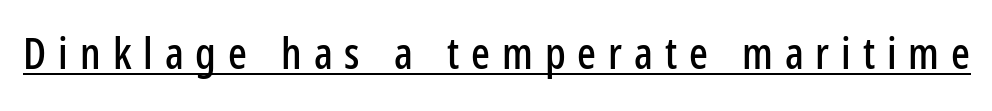
The image shows 44 px condensed sans-serif type, upright; set unusually wide letter spacing (+0.27 em), underlined; low stroke contrast and a medium x-height.
